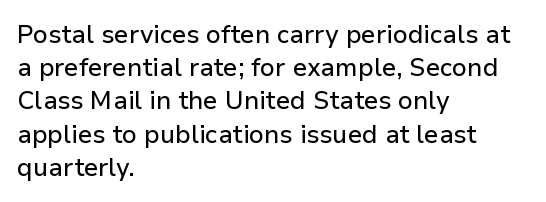
Q: Is the text italic (slanted)? A: No, it is upright.
Q: Is the text underlined? A: No.
Q: How is the paragraph aligned? A: Left-aligned.
Q: Is the spacing between letters normal or unusually wide? A: Normal.
Q: Is the spacing between lines tight, normal or loose? A: Normal.
